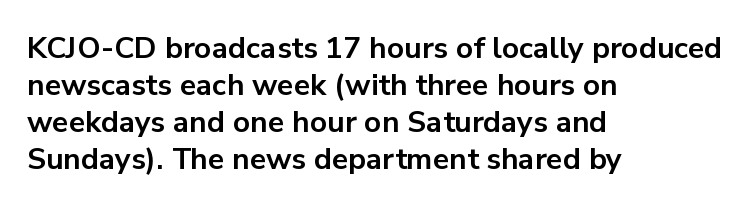
{"serif": "no", "italic": "no", "bold": "yes", "weight": "bold", "width": "normal", "stroke_contrast": "low", "x_height": "medium", "monospaced": "no", "underline": "no", "align": "left", "line_spacing_ratio": 1.23, "letter_spacing": "normal", "letter_spacing_em": 0.0, "glyph_px": 30}
